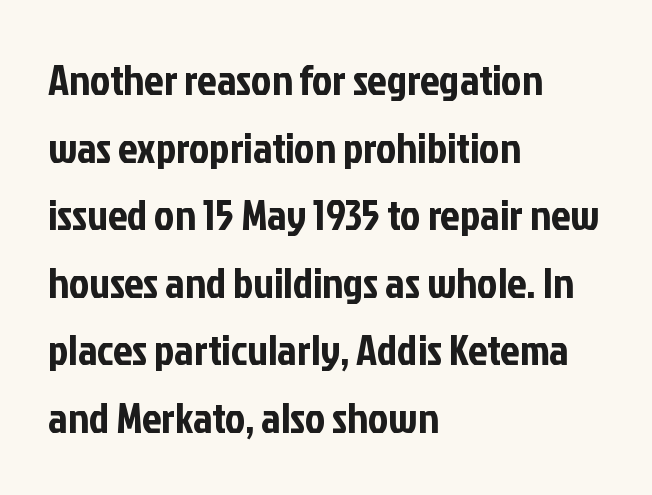
{"serif": "no", "italic": "no", "width": "condensed", "stroke_contrast": "low", "x_height": "medium", "monospaced": "no", "underline": "no", "align": "left", "line_spacing": "normal", "line_spacing_ratio": 1.57, "letter_spacing": "normal", "letter_spacing_em": 0.0, "glyph_px": 43}
